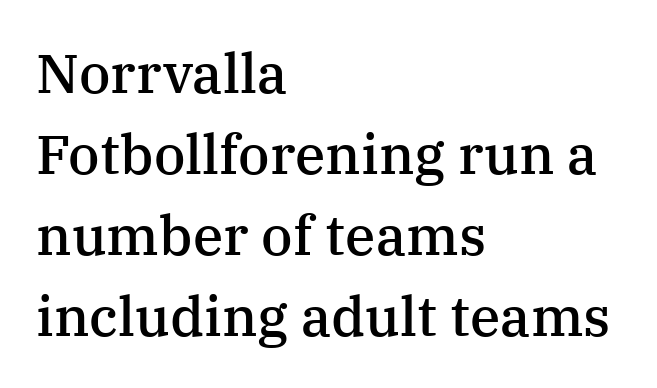
{"serif": "yes", "italic": "no", "bold": "semi", "weight": "semibold", "width": "normal", "stroke_contrast": "medium", "x_height": "medium", "monospaced": "no", "underline": "no", "align": "left", "line_spacing": "normal", "line_spacing_ratio": 1.47, "letter_spacing": "normal", "letter_spacing_em": 0.0, "glyph_px": 55}
